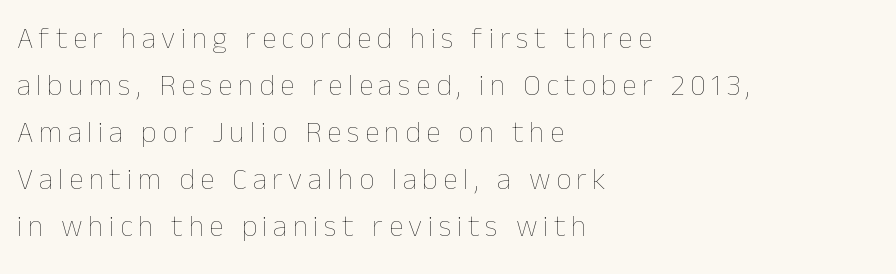
The image shows 30 px thin type, upright; set left-aligned, normal line spacing (1.57x), not underlined; low stroke contrast and a medium x-height.
